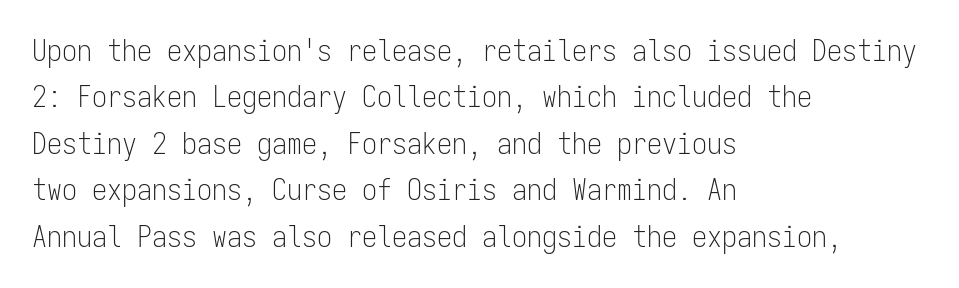
Q: Is the text bold? A: No.
Q: Is the text italic (slanted)? A: No, it is upright.
Q: Is the typeface a serif or a sans-serif typeface? A: Sans-serif.
Q: Is the text underlined? A: No.
Q: How is the paragraph aligned? A: Left-aligned.
Q: Is the spacing between letters normal or unusually wide? A: Normal.
Q: Is the spacing between lines tight, normal or loose? A: Normal.
Q: Width (condensed, normal, or wide)? A: Condensed.
Q: Stroke contrast? A: Low.
Q: x-height? A: Medium.
Q: Monospaced? A: Yes.
